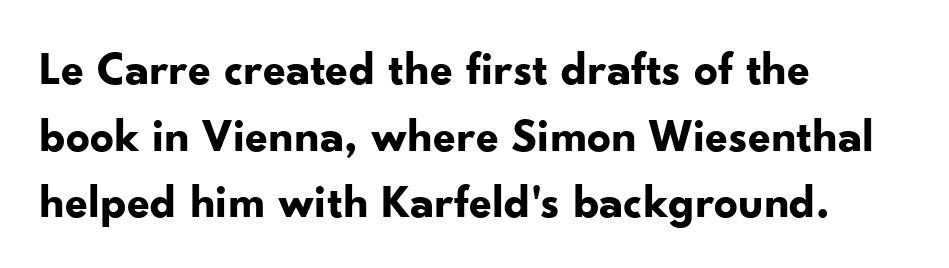
Q: Is the text bold? A: Yes.
Q: Is the text italic (slanted)? A: No, it is upright.
Q: Is the typeface a serif or a sans-serif typeface? A: Sans-serif.
Q: Is the text underlined? A: No.
Q: How is the paragraph aligned? A: Left-aligned.
Q: Is the spacing between letters normal or unusually wide? A: Normal.
Q: Is the spacing between lines tight, normal or loose? A: Normal.
Q: Width (condensed, normal, or wide)? A: Normal.
Q: Stroke contrast? A: Low.
Q: x-height? A: Small.
Q: Monospaced? A: No.
